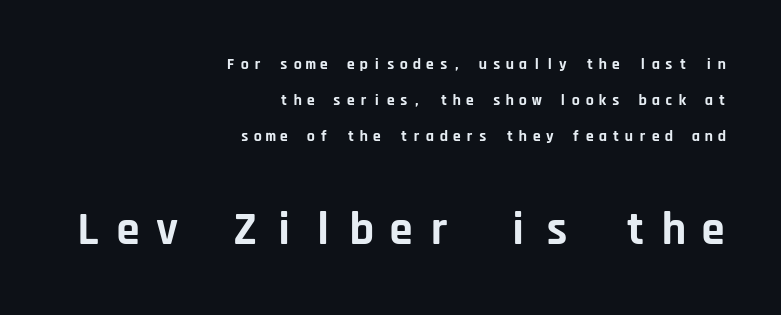
Q: Is the text bold? A: Yes.
Q: Is the text italic (slanted)? A: No, it is upright.
Q: Is the typeface a serif or a sans-serif typeface? A: Sans-serif.
Q: Is the text underlined? A: No.
Q: How is the paragraph aligned? A: Right-aligned.
Q: Is the spacing between letters normal or unusually wide? A: Unusually wide.
Q: Is the spacing between lines tight, normal or loose? A: Loose.
Q: Which block of text is set in a larger size, the first (top) or the second (bottom)? A: The second (bottom) one.
Q: Width (condensed, normal, or wide)? A: Normal.
Q: Stroke contrast? A: Low.
Q: x-height? A: Large.
Q: Monospaced? A: Yes.
